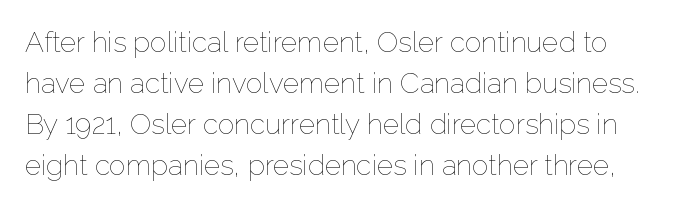
The image shows 28 px thin type, upright; set normal line spacing (1.47x), normal letter spacing, not underlined; low stroke contrast and a medium x-height.
